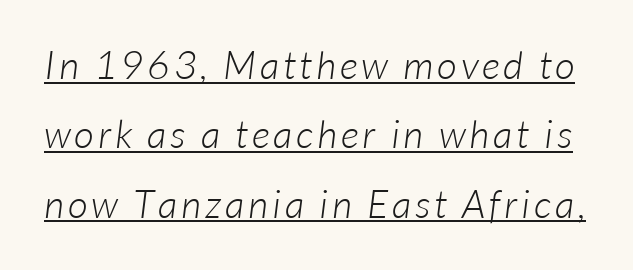
The image shows 39 px light sans-serif type; set line spacing 1.78x, underlined; low stroke contrast and a medium x-height.
